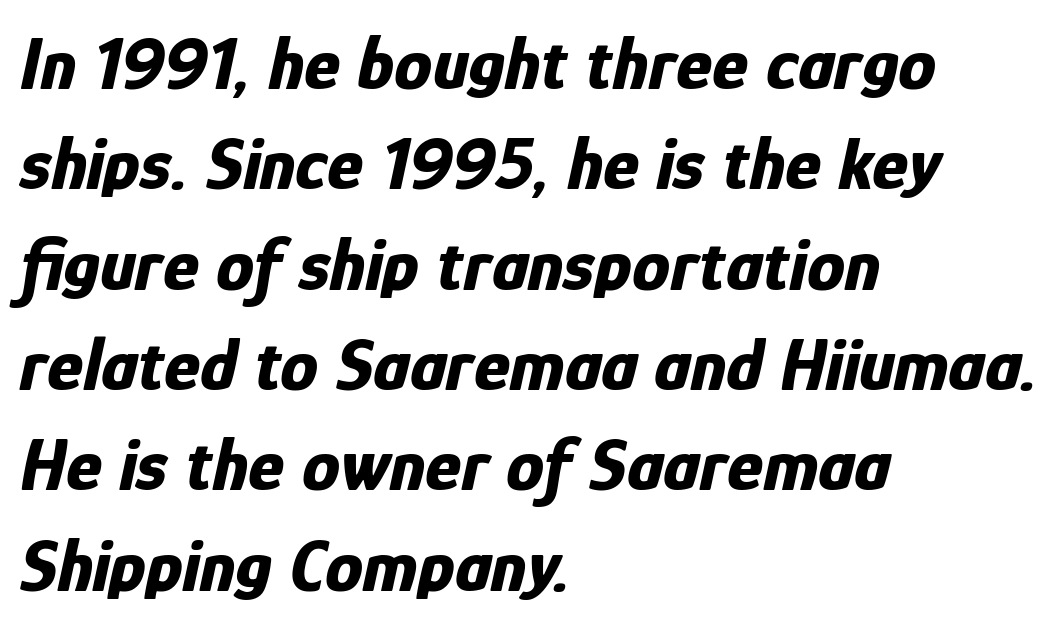
Q: Is the text bold? A: Yes.
Q: Is the text italic (slanted)? A: Yes, it leans right by about 12 degrees.
Q: Is the text underlined? A: No.
Q: How is the paragraph aligned? A: Left-aligned.
Q: Is the spacing between letters normal or unusually wide? A: Normal.
Q: Is the spacing between lines tight, normal or loose? A: Normal.
Q: Width (condensed, normal, or wide)? A: Condensed.
Q: Stroke contrast? A: Low.
Q: x-height? A: Medium.
Q: Monospaced? A: No.
